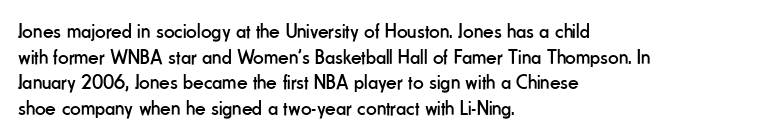
Does extra space separate the letters? No, they use regular spacing. The passage is arranged the way most books set body copy — flush left. The area under the type is left untouched. The face looks like a standard text weight, possibly lighter. Notice how the stems are strictly vertical — no italics here.
